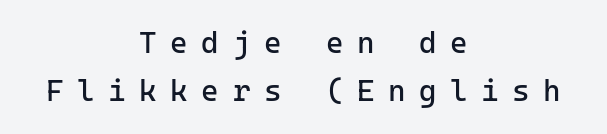
Q: Is the text bold? A: No.
Q: Is the text italic (slanted)? A: No, it is upright.
Q: Is the typeface a serif or a sans-serif typeface? A: Sans-serif.
Q: Is the text underlined? A: No.
Q: How is the paragraph aligned? A: Centered.
Q: Is the spacing between letters normal or unusually wide? A: Unusually wide.
Q: Is the spacing between lines tight, normal or loose? A: Normal.
Q: Width (condensed, normal, or wide)? A: Normal.
Q: Stroke contrast? A: Low.
Q: x-height? A: Medium.
Q: Monospaced? A: Yes.
